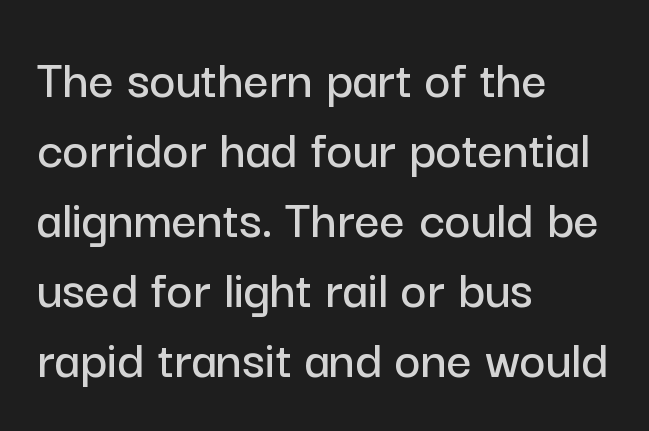
The image shows 56 px sans-serif type, upright; set left-aligned, normal line spacing (1.25x), normal letter spacing, not underlined; low stroke contrast and a medium x-height.
